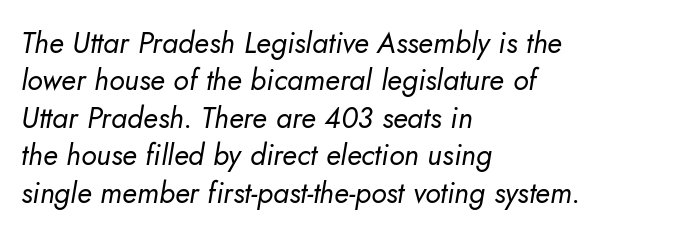
The image shows 29 px regular-weight type, italic (leaning right); set left-aligned, normal line spacing (1.29x), normal letter spacing, not underlined; low stroke contrast and a small x-height.
